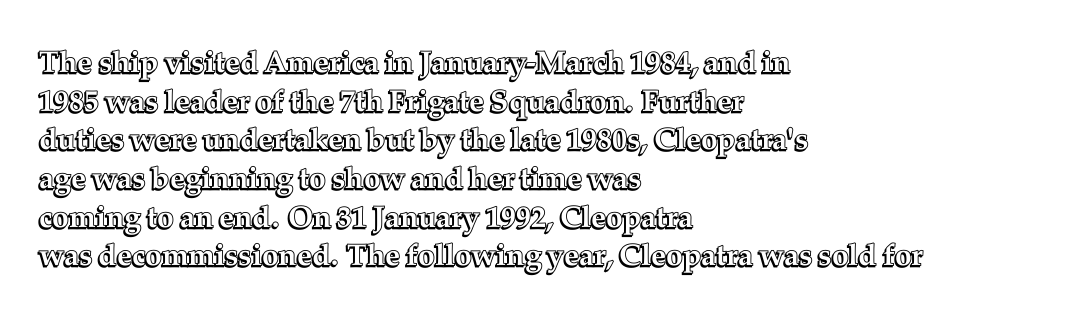
The strip under each line holds only bare page. This is roman type, the default non-slanted kind. The letters advance in unequal steps, a hallmark of proportional type. The lines in this sample share a left origin and differ only in where they stop.
